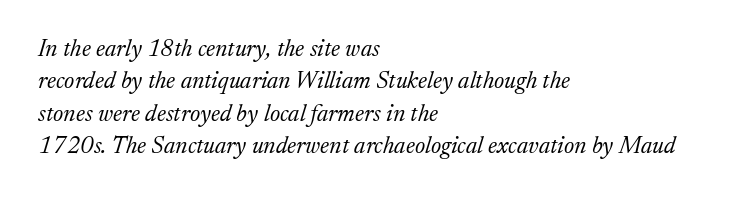
Q: Is the text bold? A: No.
Q: Is the text italic (slanted)? A: Yes, it leans right by about 17 degrees.
Q: Is the text underlined? A: No.
Q: How is the paragraph aligned? A: Left-aligned.
Q: Is the spacing between letters normal or unusually wide? A: Normal.
Q: Is the spacing between lines tight, normal or loose? A: Normal.
